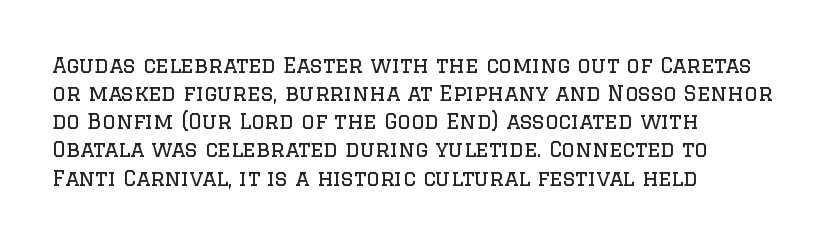
{"italic": "no", "bold": "no", "underline": "no", "align": "left", "line_spacing": "normal", "line_spacing_ratio": 1.34, "letter_spacing": "normal", "letter_spacing_em": 0.0, "glyph_px": 21}
